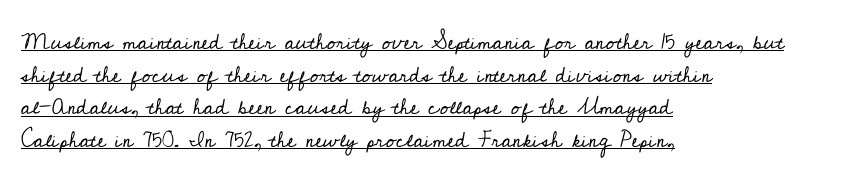
{"bold": "no", "underline": "yes", "align": "left", "line_spacing": "normal", "line_spacing_ratio": 1.48, "letter_spacing": "normal", "letter_spacing_em": 0.0, "glyph_px": 22}
